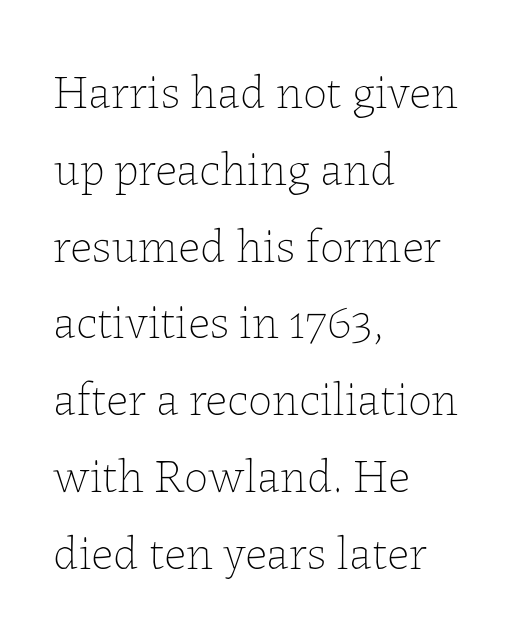
Q: Is the text bold? A: No.
Q: Is the text italic (slanted)? A: No, it is upright.
Q: Is the text underlined? A: No.
Q: How is the paragraph aligned? A: Left-aligned.
Q: Is the spacing between letters normal or unusually wide? A: Normal.
Q: Is the spacing between lines tight, normal or loose? A: Normal.
Q: Width (condensed, normal, or wide)? A: Normal.
Q: Stroke contrast? A: Low.
Q: x-height? A: Medium.
Q: Monospaced? A: No.
